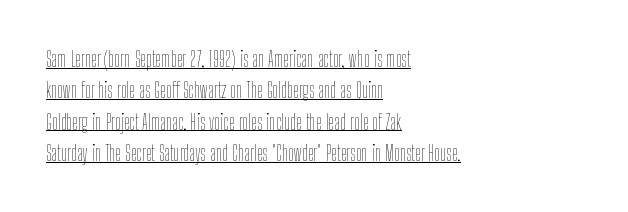
The image shows 21 px text type, upright; set left-aligned, normal line spacing (1.49x), normal letter spacing, underlined.
